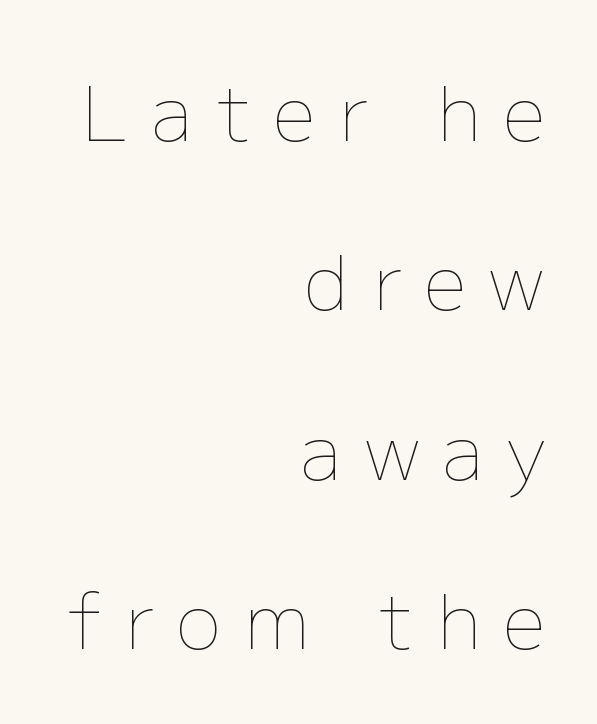
{"italic": "no", "bold": "no", "weight": "thin", "width": "normal", "stroke_contrast": "low", "x_height": "medium", "monospaced": "no", "underline": "no", "align": "right", "line_spacing": "loose", "line_spacing_ratio": 2.23, "letter_spacing": "wide", "letter_spacing_em": 0.3, "glyph_px": 76}
